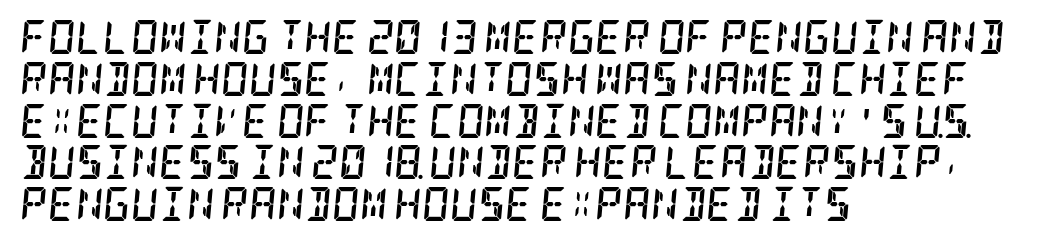
Q: Is the text bold? A: Yes.
Q: Is the text italic (slanted)? A: Yes, it leans right by about 5 degrees.
Q: Is the typeface a serif or a sans-serif typeface? A: Serif.
Q: Is the text underlined? A: No.
Q: How is the paragraph aligned? A: Left-aligned.
Q: Is the spacing between letters normal or unusually wide? A: Normal.
Q: Width (condensed, normal, or wide)? A: Condensed.
Q: Stroke contrast? A: Low.
Q: x-height? A: Large.
